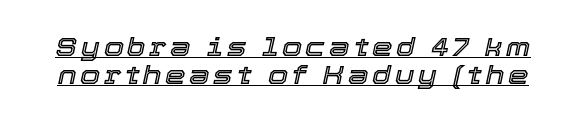
The specimen reads as italic at a glance. Successive baselines arrive quickly, one right under another. The words here are underlined.
